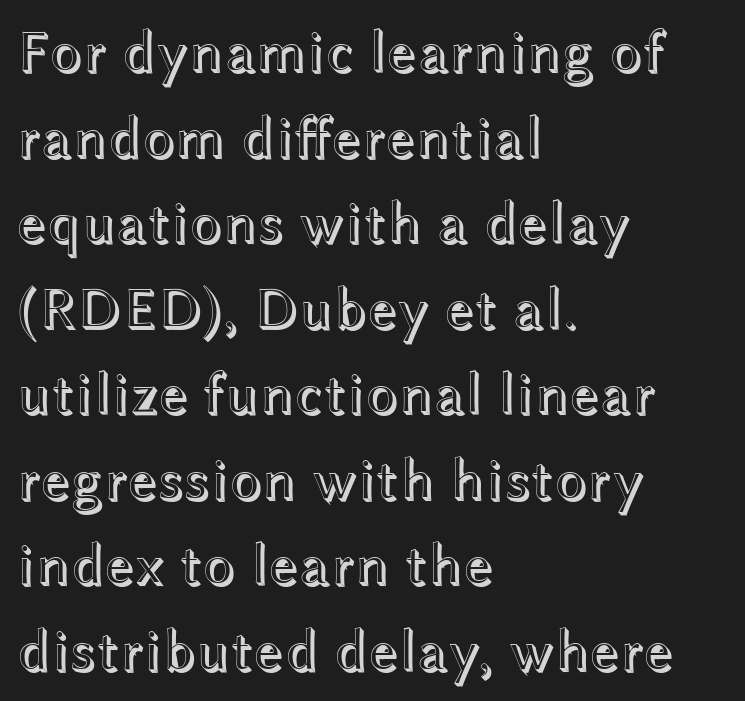
Q: Is the text italic (slanted)? A: No, it is upright.
Q: Is the text underlined? A: No.
Q: How is the paragraph aligned? A: Left-aligned.
Q: Is the spacing between letters normal or unusually wide? A: Normal.
Q: Is the spacing between lines tight, normal or loose? A: Normal.
Q: Width (condensed, normal, or wide)? A: Wide.
Q: x-height? A: Medium.
Q: Monospaced? A: No.
